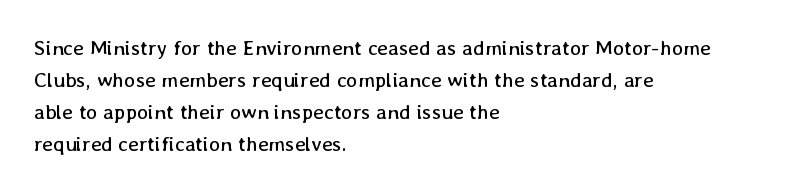
The image shows 21 px text type, upright; set left-aligned, normal line spacing (1.53x), normal letter spacing, not underlined.
